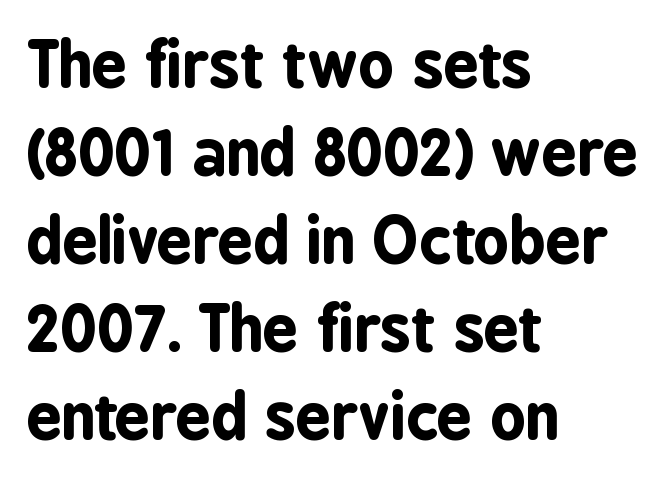
{"serif": "no", "italic": "no", "bold": "yes", "weight": "bold", "width": "condensed", "stroke_contrast": "low", "x_height": "medium", "monospaced": "no", "underline": "no", "align": "left", "line_spacing": "normal", "line_spacing_ratio": 1.42, "letter_spacing": "normal", "letter_spacing_em": 0.0, "glyph_px": 62}
